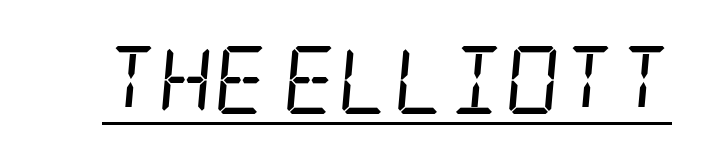
{"serif": "yes", "italic": "yes", "lean": "right", "slant_degrees": 5, "bold": "no", "weight": "regular", "width": "condensed", "stroke_contrast": "low", "x_height": "large", "underline": "yes", "letter_spacing": "normal", "letter_spacing_em": 0.0, "glyph_px": 68}
